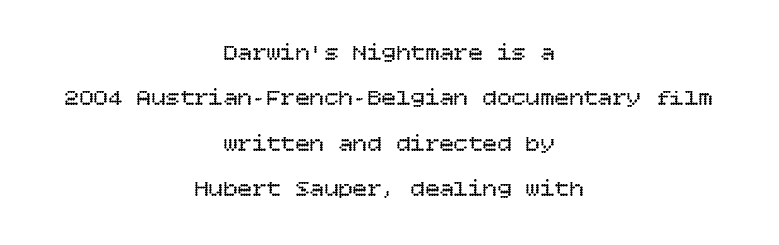
The image shows 24 px text type, upright; set centered, line spacing 1.89x, normal letter spacing, not underlined.
